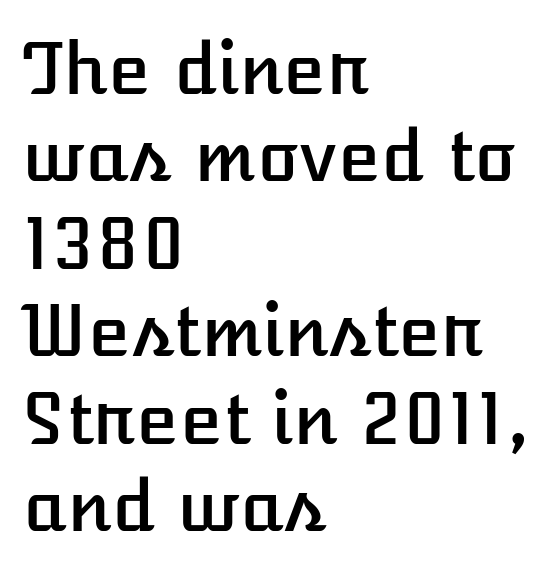
Q: Is the text italic (slanted)? A: No, it is upright.
Q: Is the text underlined? A: No.
Q: How is the paragraph aligned? A: Left-aligned.
Q: Is the spacing between letters normal or unusually wide? A: Normal.
Q: Is the spacing between lines tight, normal or loose? A: Normal.
Q: Width (condensed, normal, or wide)? A: Normal.
Q: Stroke contrast? A: Low.
Q: x-height? A: Medium.
Q: Monospaced? A: No.
